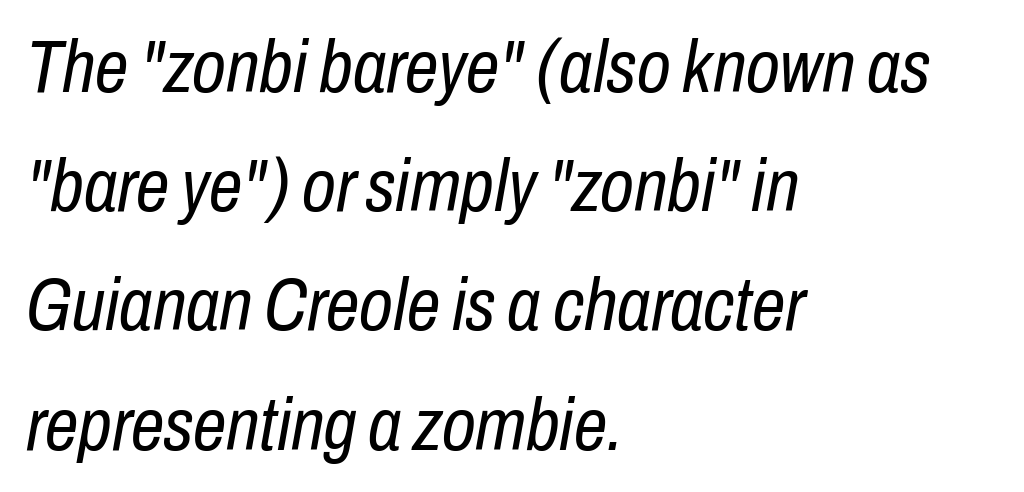
Q: Is the text bold? A: No.
Q: Is the text italic (slanted)? A: Yes, it leans right by about 10 degrees.
Q: Is the text underlined? A: No.
Q: How is the paragraph aligned? A: Left-aligned.
Q: Is the spacing between letters normal or unusually wide? A: Normal.
Q: Is the spacing between lines tight, normal or loose? A: Normal.
Q: Width (condensed, normal, or wide)? A: Condensed.
Q: Stroke contrast? A: Low.
Q: x-height? A: Medium.
Q: Monospaced? A: No.
